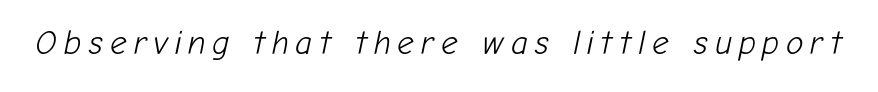
{"italic": "yes", "lean": "right", "slant_degrees": 12, "bold": "no", "weight": "light", "width": "normal", "stroke_contrast": "low", "x_height": "medium", "monospaced": "no", "underline": "no", "letter_spacing": "wide", "letter_spacing_em": 0.2, "glyph_px": 33}
